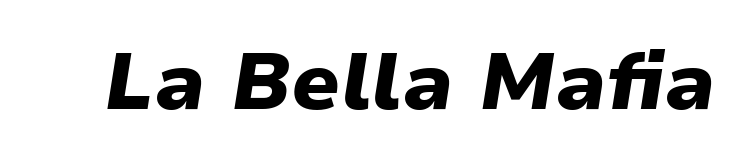
Q: Is the text bold? A: Yes.
Q: Is the text italic (slanted)? A: Yes, it leans right by about 9 degrees.
Q: Is the text underlined? A: No.
Q: Is the spacing between letters normal or unusually wide? A: Normal.
Q: Width (condensed, normal, or wide)? A: Normal.
Q: Stroke contrast? A: Low.
Q: x-height? A: Medium.
Q: Monospaced? A: No.
